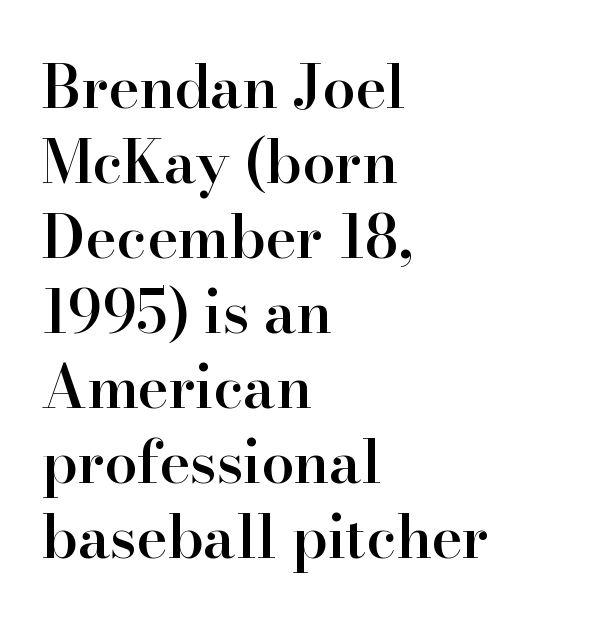
The rows are spaced the way most documents space them. These lines keep a tight, regular rhythm from letter to letter. Varying glyph widths throughout — classic text-font behaviour. Quick note: not italic, upright. These lines carry some extra weight — a demibold, not a full bold.
